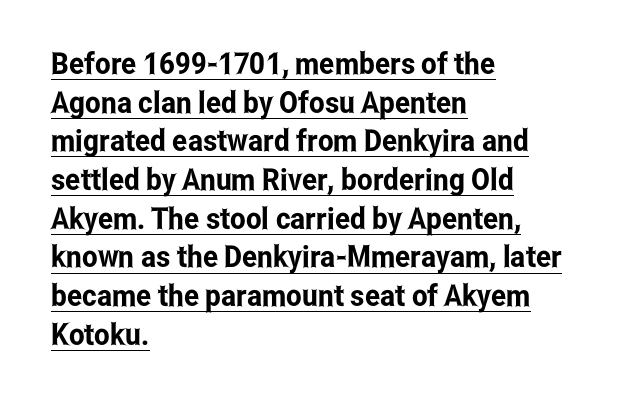
Q: Is the text italic (slanted)? A: No, it is upright.
Q: Is the typeface a serif or a sans-serif typeface? A: Sans-serif.
Q: Is the text underlined? A: Yes.
Q: How is the paragraph aligned? A: Left-aligned.
Q: Is the spacing between letters normal or unusually wide? A: Normal.
Q: Is the spacing between lines tight, normal or loose? A: Normal.
Q: Width (condensed, normal, or wide)? A: Condensed.
Q: Stroke contrast? A: Low.
Q: x-height? A: Medium.
Q: Monospaced? A: No.
